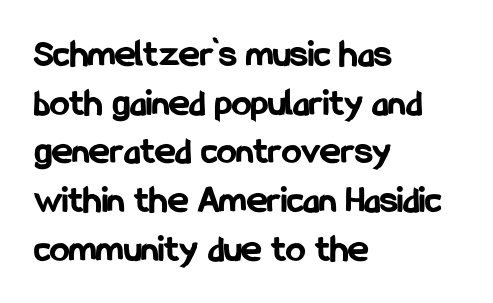
The image shows 39 px bold, condensed sans-serif type, upright; set left-aligned, normal line spacing (1.25x), normal letter spacing, not underlined; low stroke contrast and a medium x-height.
